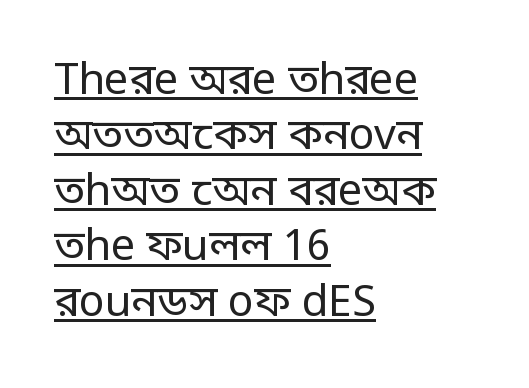
No feet cap the strokes, marking this as sans-serif type. You could call the tracking neutral — neither tight nor loose. Do the characters align in a grid? No, the font is proportional. Layout note: lines flush left. The designer left line spacing at the default. Rendered with straight, roman letterforms.
